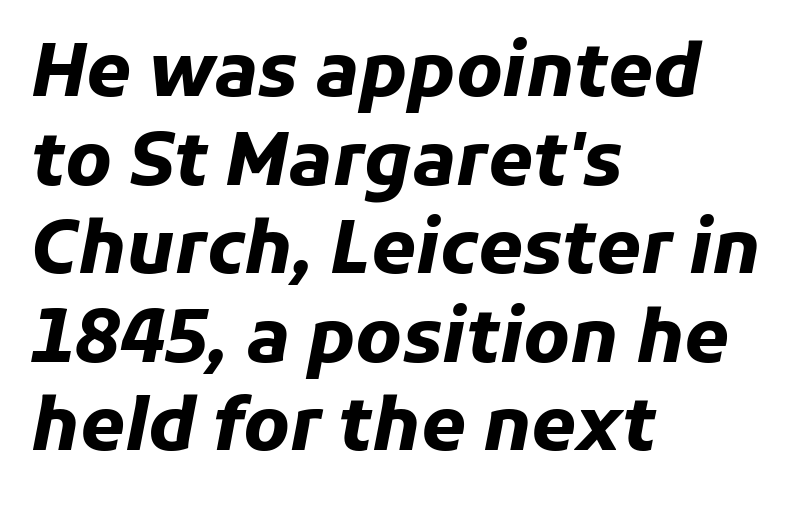
This sample is left-justified, so line endings fall wherever the words run out. This is heavy type, rendered in bold. Letter spacing: default. The lettering tilts uniformly, giving the passage an italic look. Character widths vary here, with narrow letters taking less room than wide ones.
